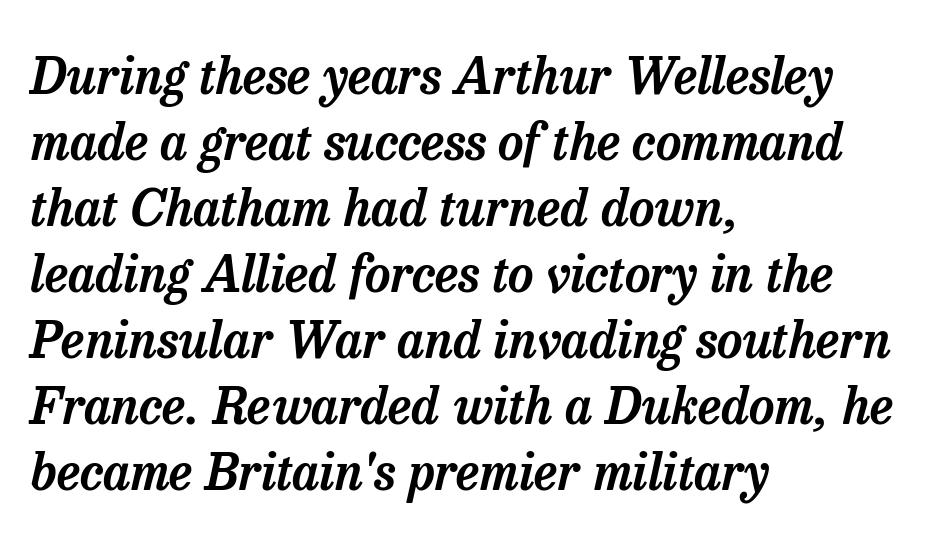
Q: Is the text italic (slanted)? A: Yes, it leans right by about 13 degrees.
Q: Is the typeface a serif or a sans-serif typeface? A: Serif.
Q: Is the text underlined? A: No.
Q: How is the paragraph aligned? A: Left-aligned.
Q: Is the spacing between letters normal or unusually wide? A: Normal.
Q: Is the spacing between lines tight, normal or loose? A: Normal.
Q: Width (condensed, normal, or wide)? A: Normal.
Q: Stroke contrast? A: Low.
Q: x-height? A: Medium.
Q: Monospaced? A: No.
